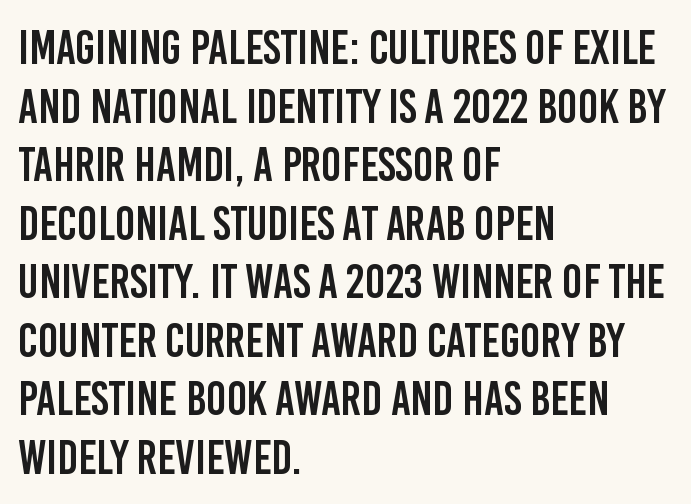
Do the characters align in a grid? No, the font is proportional. The passage is arranged the way most books set body copy — flush left. The font family rendered here belongs to the sans-serif group. Is the letter spacing exaggerated? No — it looks like the ordinary default. Descenders hang freely into open space. The type sits square on the baseline with zero lean.
